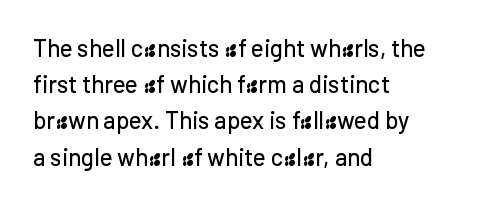
Q: Is the text italic (slanted)? A: No, it is upright.
Q: Is the text underlined? A: No.
Q: How is the paragraph aligned? A: Left-aligned.
Q: Is the spacing between letters normal or unusually wide? A: Normal.
Q: Is the spacing between lines tight, normal or loose? A: Normal.
